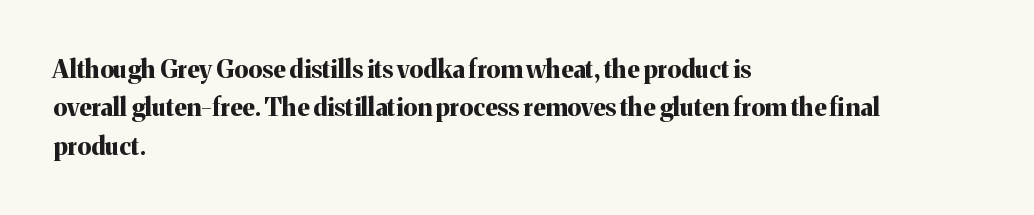
The image shows 25 px bold type, upright; set left-aligned, normal line spacing (1.54x), normal letter spacing, not underlined.
